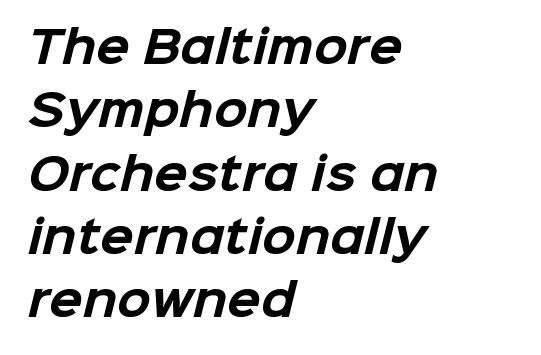
The image shows 44 px bold sans-serif type; set left-aligned, normal line spacing (1.44x), normal letter spacing, not underlined; low stroke contrast and a medium x-height.
